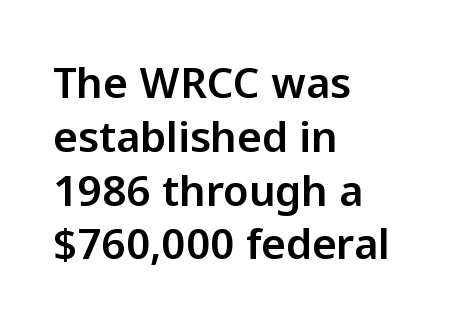
The image shows 42 px sans-serif type, upright; set left-aligned, normal line spacing (1.28x), normal letter spacing, not underlined; low stroke contrast and a medium x-height.
